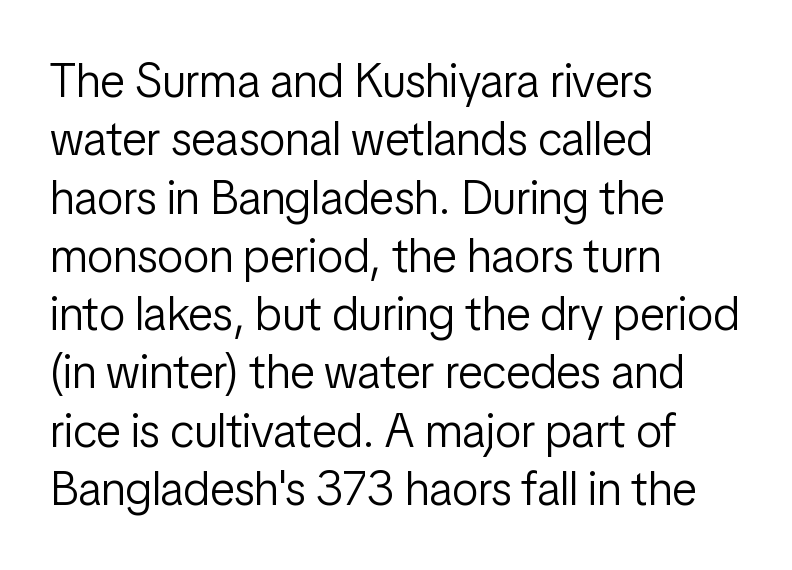
The image shows 47 px light, condensed sans-serif type, upright; set left-aligned, line spacing 1.24x, normal letter spacing, not underlined; low stroke contrast and a medium x-height.
